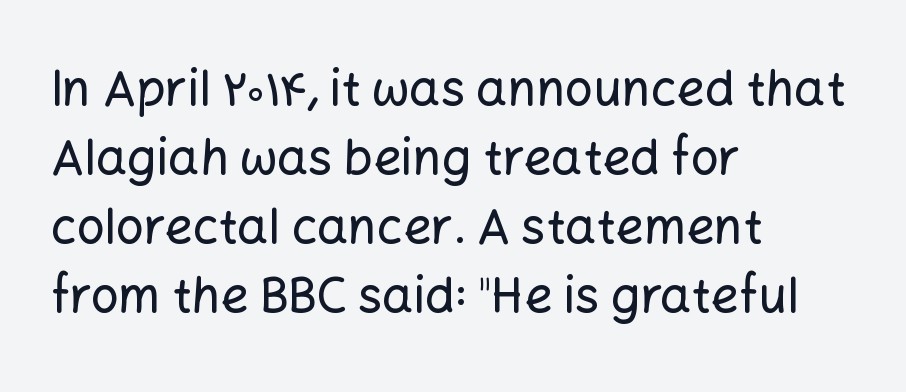
Q: Is the text italic (slanted)? A: No, it is upright.
Q: Is the typeface a serif or a sans-serif typeface? A: Sans-serif.
Q: Is the text underlined? A: No.
Q: How is the paragraph aligned? A: Left-aligned.
Q: Is the spacing between letters normal or unusually wide? A: Normal.
Q: Is the spacing between lines tight, normal or loose? A: Normal.
Q: Width (condensed, normal, or wide)? A: Normal.
Q: Stroke contrast? A: Low.
Q: x-height? A: Medium.
Q: Monospaced? A: No.
